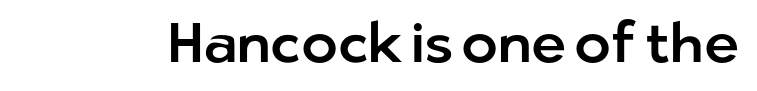
{"serif": "no", "italic": "no", "width": "normal", "stroke_contrast": "low", "x_height": "medium", "monospaced": "no", "underline": "no", "letter_spacing": "normal", "letter_spacing_em": 0.0, "glyph_px": 55}
